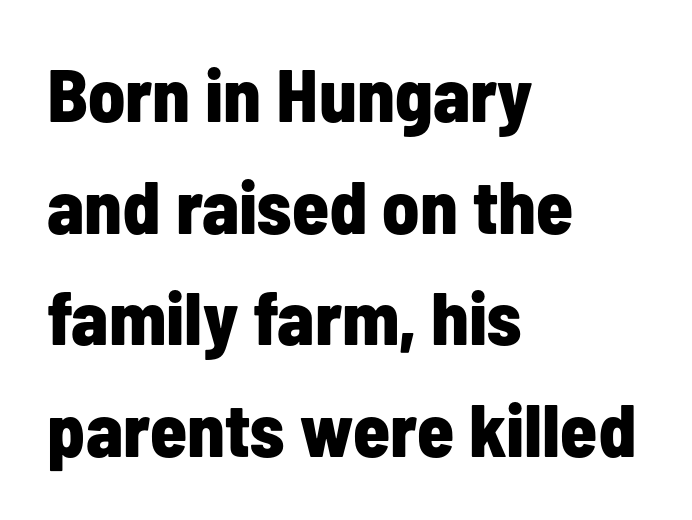
{"serif": "no", "italic": "no", "bold": "yes", "weight": "bold", "width": "condensed", "stroke_contrast": "low", "x_height": "medium", "monospaced": "no", "underline": "no", "align": "left", "line_spacing": "normal", "line_spacing_ratio": 1.49, "letter_spacing": "normal", "letter_spacing_em": 0.0, "glyph_px": 75}
